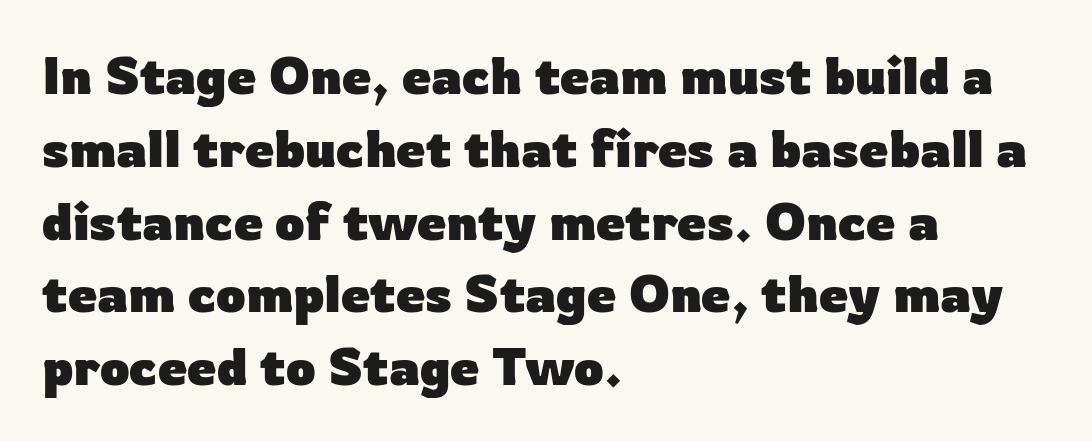
Q: Is the text bold? A: Yes.
Q: Is the text italic (slanted)? A: No, it is upright.
Q: Is the typeface a serif or a sans-serif typeface? A: Sans-serif.
Q: Is the text underlined? A: No.
Q: How is the paragraph aligned? A: Left-aligned.
Q: Is the spacing between letters normal or unusually wide? A: Normal.
Q: Is the spacing between lines tight, normal or loose? A: Normal.
Q: Width (condensed, normal, or wide)? A: Normal.
Q: Stroke contrast? A: Low.
Q: x-height? A: Medium.
Q: Monospaced? A: No.
